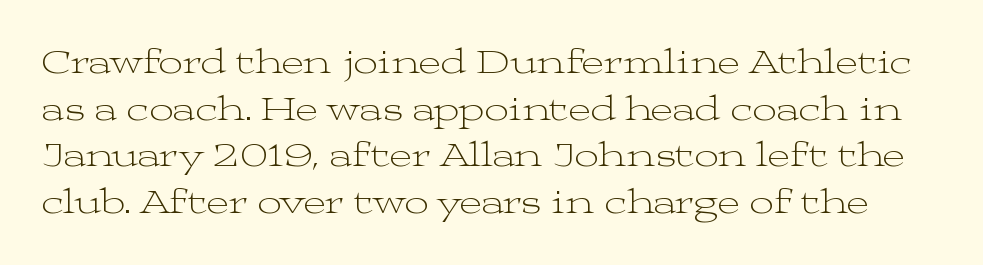
Q: Is the text bold? A: No.
Q: Is the text italic (slanted)? A: No, it is upright.
Q: Is the typeface a serif or a sans-serif typeface? A: Serif.
Q: Is the text underlined? A: No.
Q: Is the spacing between letters normal or unusually wide? A: Normal.
Q: Is the spacing between lines tight, normal or loose? A: Normal.
Q: Width (condensed, normal, or wide)? A: Wide.
Q: Stroke contrast? A: Medium.
Q: x-height? A: Medium.
Q: Monospaced? A: No.
